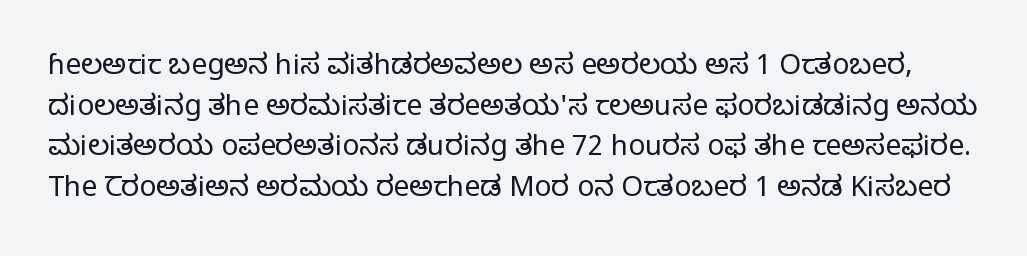
{"serif": "yes", "italic": "no", "bold": "no", "weight": "regular", "width": "normal", "stroke_contrast": "low", "x_height": "large", "monospaced": "no", "underline": "no", "line_spacing": "normal", "line_spacing_ratio": 1.45, "letter_spacing": "normal", "letter_spacing_em": 0.0, "glyph_px": 28}
